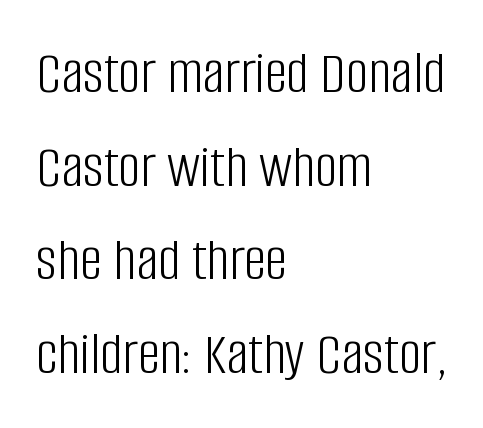
This rendering employs a face without finishing strokes, i.e., a sans-serif. The face used here is rendered with its standard letterfit. The vertical gap from one line to the next is medium. Casual observation: everything's shoved over to the left. The foot of each line stays bare and open.
